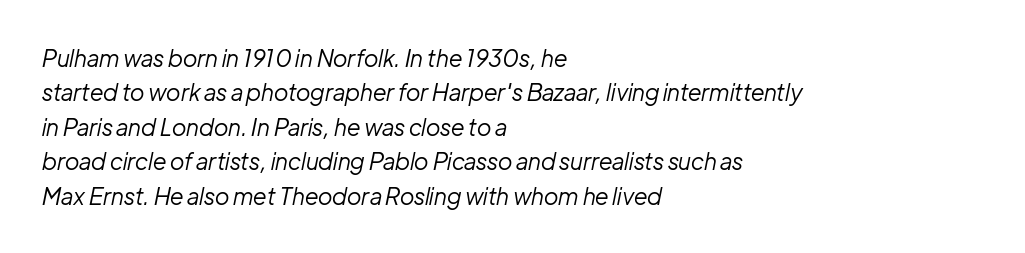
Only glyphs here, with clear space below each row. Compared with typical paragraphs, the rows here are spaced about the same. These lines stack with their left ends in a neat column. Look at the tracking — it's just the regular setting, nothing added. Rendered with sloped, italic letterforms. Nothing heavy about these letters — not bold at all.
